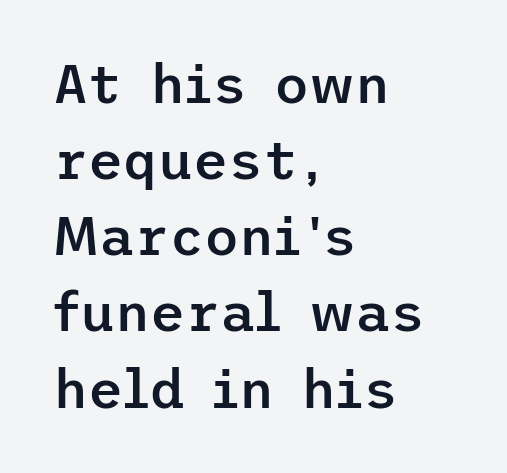
{"serif": "no", "italic": "no", "bold": "semi", "weight": "semibold", "width": "normal", "stroke_contrast": "low", "x_height": "medium", "underline": "no", "align": "left", "line_spacing": "normal", "line_spacing_ratio": 1.41, "letter_spacing": "normal", "letter_spacing_em": 0.0, "glyph_px": 54}
